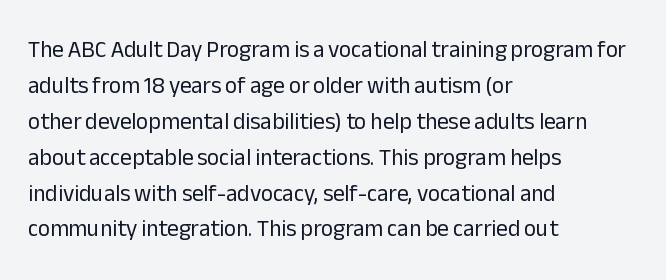
The image shows 23 px text type, upright; set left-aligned, normal line spacing (1.56x), normal letter spacing, not underlined.
